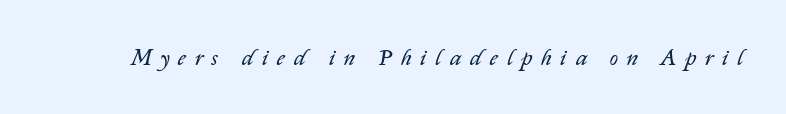
The image shows 23 px text type, italic (leaning right); set unusually wide letter spacing (+0.38 em), not underlined.
